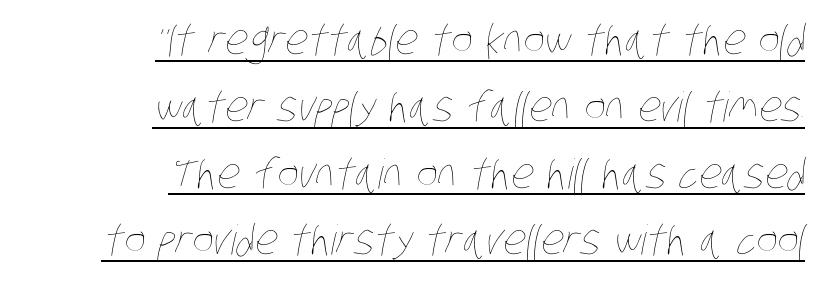
{"bold": "no", "weight": "thin", "width": "condensed", "stroke_contrast": "low", "x_height": "large", "monospaced": "no", "underline": "yes", "align": "right", "line_spacing": "normal", "line_spacing_ratio": 1.63, "letter_spacing": "normal", "letter_spacing_em": 0.0, "glyph_px": 41}
